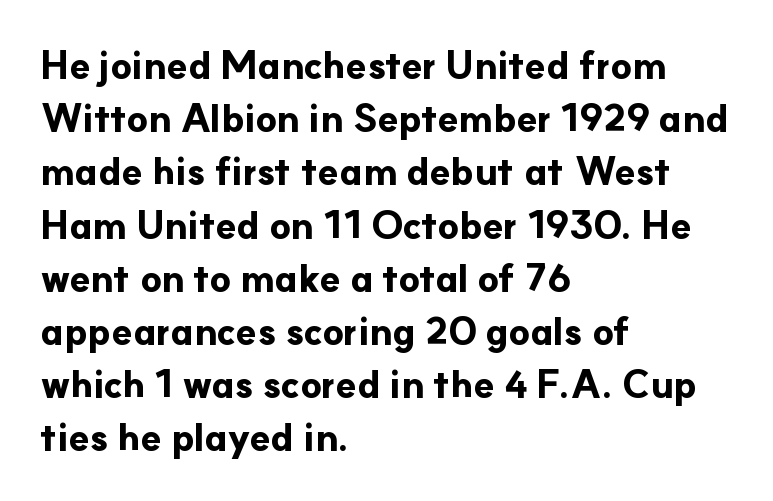
The compositor pushed each line to the left boundary. The face used here is proportionally spaced, like ordinary book or web type. The font is running at its bold setting. Spacing between characters is what you'd get straight out of the box. What kind of face is this? One without serifs — a sans. Regarding leading, the lines here are spaced in the standard way.
